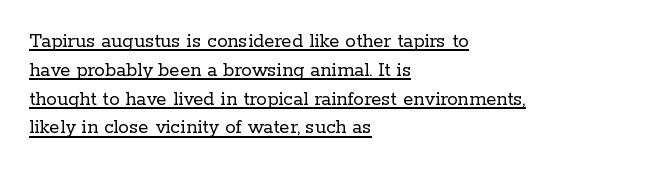
Q: Is the text bold? A: No.
Q: Is the text italic (slanted)? A: No, it is upright.
Q: Is the text underlined? A: Yes.
Q: How is the paragraph aligned? A: Left-aligned.
Q: Is the spacing between letters normal or unusually wide? A: Normal.
Q: Is the spacing between lines tight, normal or loose? A: Normal.
